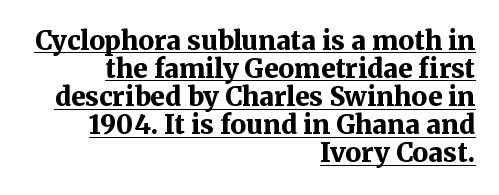
{"italic": "no", "bold": "yes", "underline": "yes", "align": "right", "line_spacing": "tight", "line_spacing_ratio": 1.08, "letter_spacing": "normal", "letter_spacing_em": 0.0, "glyph_px": 26}
